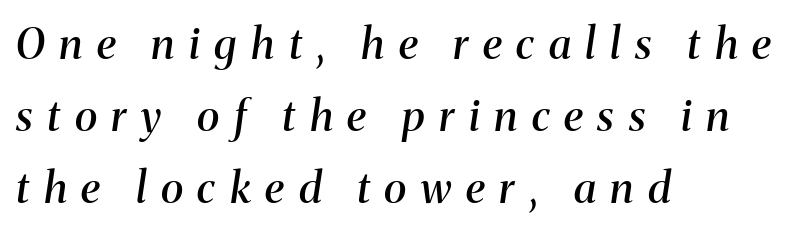
These lines have a slow, spaced-out rhythm from letter to letter. Note the varied advance widths — an 'i' is clearly narrower than an 'm'. Observe the serifs anchoring each vertical stroke in this sample. In terms of leading, this rendering sits right in the middle.
